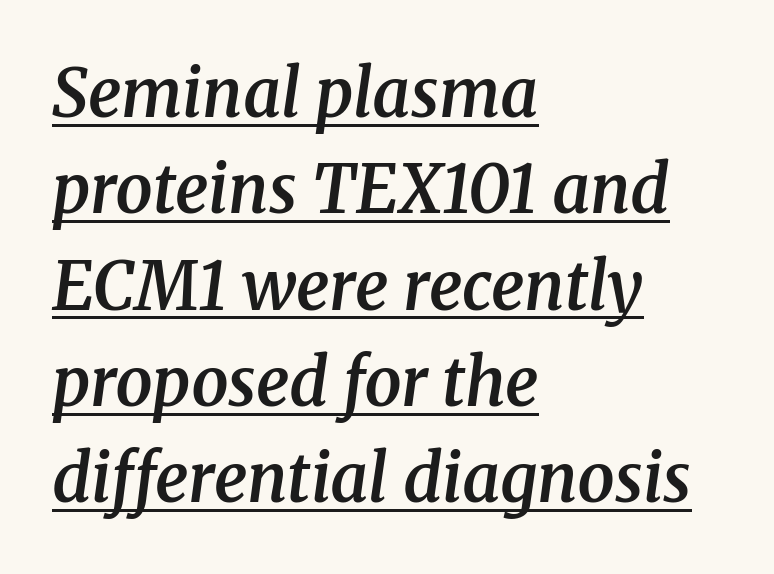
{"serif": "yes", "italic": "yes", "lean": "right", "slant_degrees": 8, "bold": "semi", "weight": "semibold", "width": "normal", "stroke_contrast": "medium", "x_height": "medium", "monospaced": "no", "underline": "yes", "align": "left", "line_spacing": "normal", "line_spacing_ratio": 1.46, "letter_spacing": "normal", "letter_spacing_em": 0.0, "glyph_px": 66}
